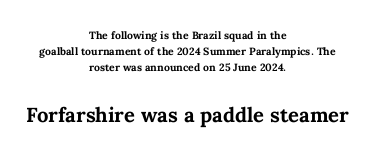
The image shows 27 px bold type, upright; set centered, tight line spacing (1.15x), normal letter spacing, not underlined; the second (bottom) block is 1.93x larger.
